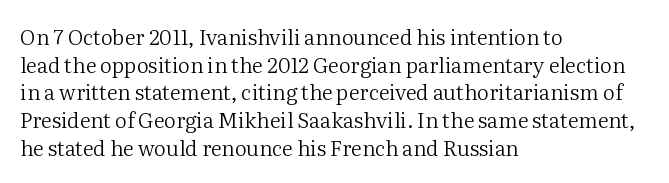
Q: Is the text bold? A: No.
Q: Is the text italic (slanted)? A: No, it is upright.
Q: Is the text underlined? A: No.
Q: How is the paragraph aligned? A: Left-aligned.
Q: Is the spacing between letters normal or unusually wide? A: Normal.
Q: Is the spacing between lines tight, normal or loose? A: Normal.
